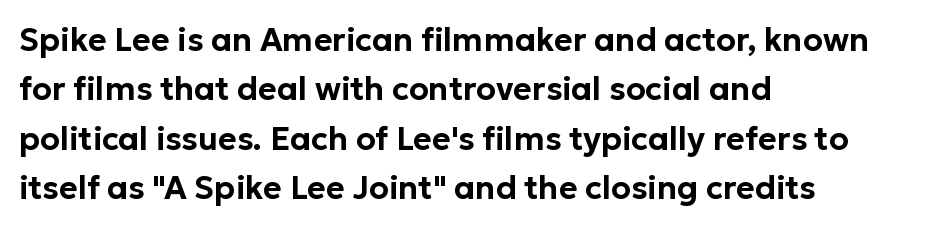
{"serif": "no", "italic": "no", "width": "normal", "stroke_contrast": "low", "x_height": "medium", "monospaced": "no", "underline": "no", "align": "left", "line_spacing": "normal", "line_spacing_ratio": 1.54, "letter_spacing": "normal", "letter_spacing_em": 0.0, "glyph_px": 32}
